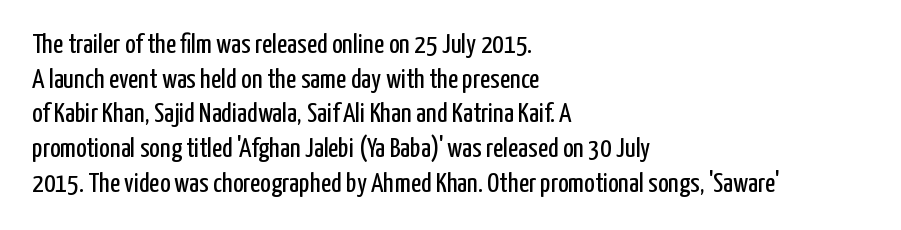
The image shows 28 px regular-weight, condensed sans-serif type, upright; set left-aligned, line spacing 1.24x, normal letter spacing, not underlined; low stroke contrast and a medium x-height.
